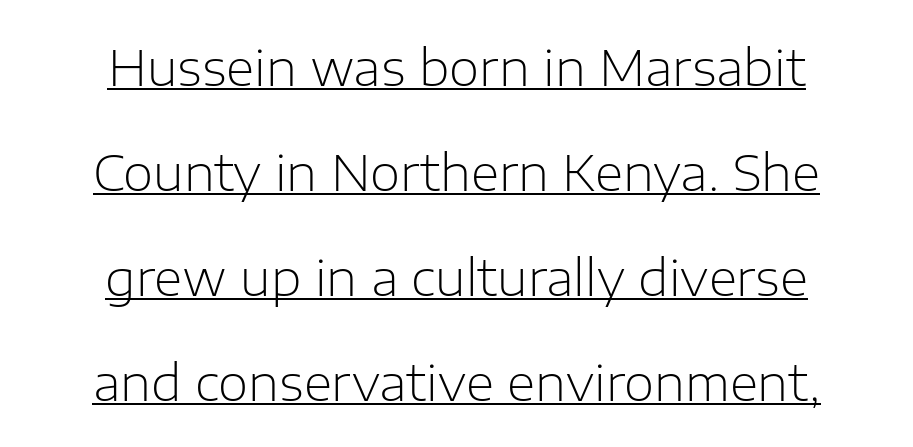
{"serif": "no", "italic": "no", "bold": "no", "weight": "light", "width": "normal", "stroke_contrast": "low", "x_height": "medium", "monospaced": "no", "underline": "yes", "align": "center", "line_spacing": "loose", "line_spacing_ratio": 2.14, "letter_spacing": "normal", "letter_spacing_em": 0.0, "glyph_px": 49}
